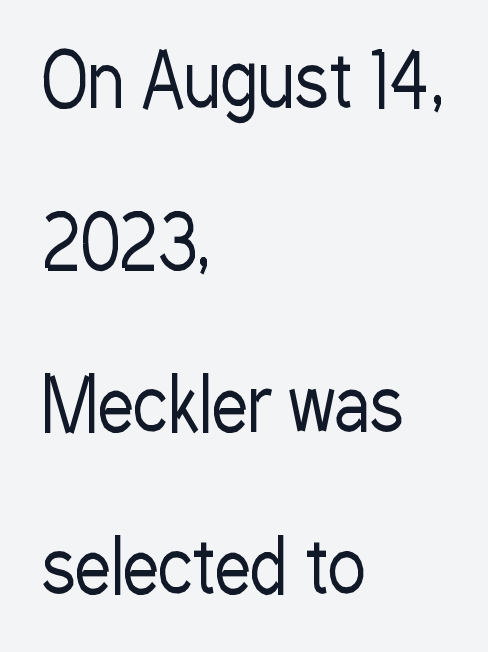
Characters remain perfectly vertical along every line. Caption: multi-line text, flush left, ragged right. The rendering shows plain stroke endings on the letterforms — a sans-serif design. Nobody drew a line under any word here. You could not count columns in this text — the font is proportionally spaced.
